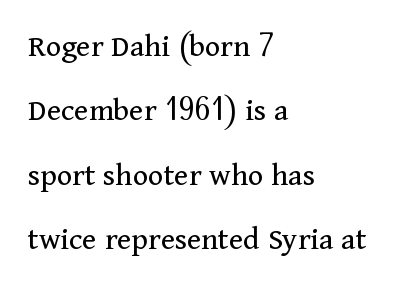
Classification — serif. Is the letter spacing exaggerated? No — it looks like the ordinary default. Caption: multi-line text, flush left, ragged right. A bare baseline throughout the passage. Counters stay open thanks to moderate or lighter strokes. A typesetter would mark this as roman, not italic.
